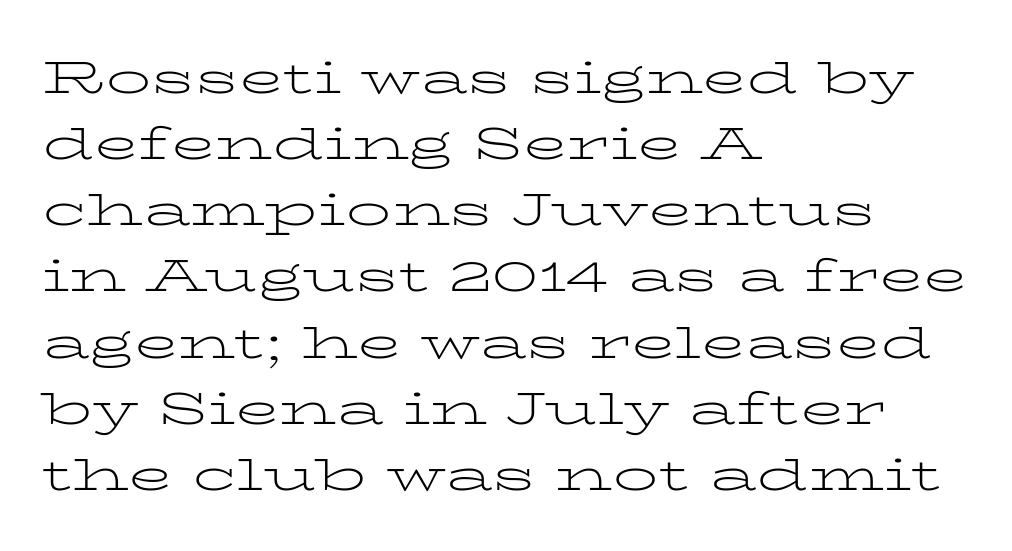
When letters stand straight like this, we call the style roman or upright. Honestly, there is no underline to notice here at all. The letters look calm and open, with moderate or lighter stems. Line starts are locked; line ends wander. Glyph-to-glyph distance matches everyday printed text.
